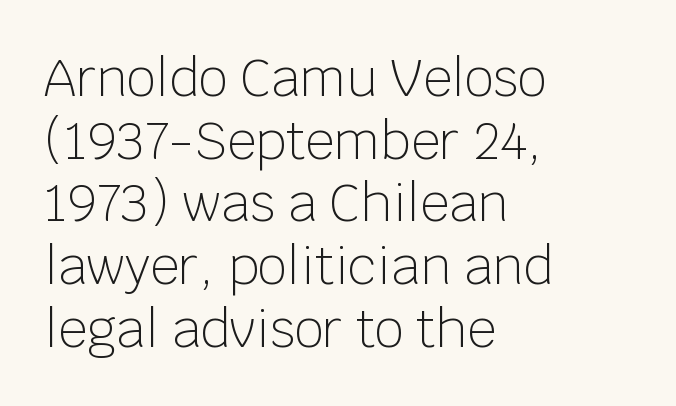
The cut favours lightness, reaching ordinary text weight at its darkest. These lines are composed in type without serifs. The paragraph shown leans on its left margin. The type sits square on the baseline with zero lean. Tracking here is standard; glyphs follow each other at the usual distance. Spacing verdict: proportional, widths tailored to each character.
